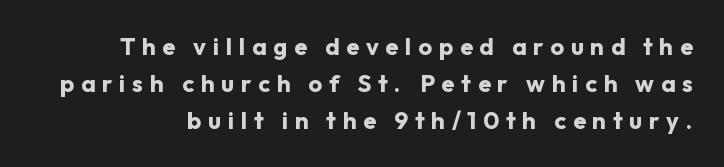
Nope, not italic — everything's standing straight. Each word looks stretched out because of the extra space between its letters. The rows are spaced the way most documents space them. You'd pick this weight for a headline — it's a proper bold. The area under the type is left untouched.
